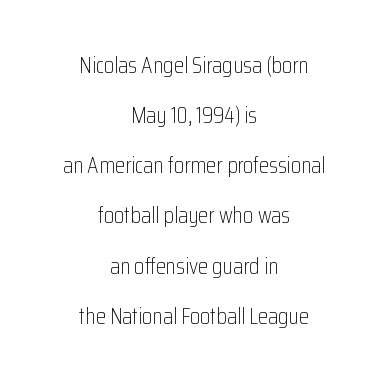
The image shows 23 px text type, upright; set centered, loose line spacing (2.18x), normal letter spacing, not underlined.
